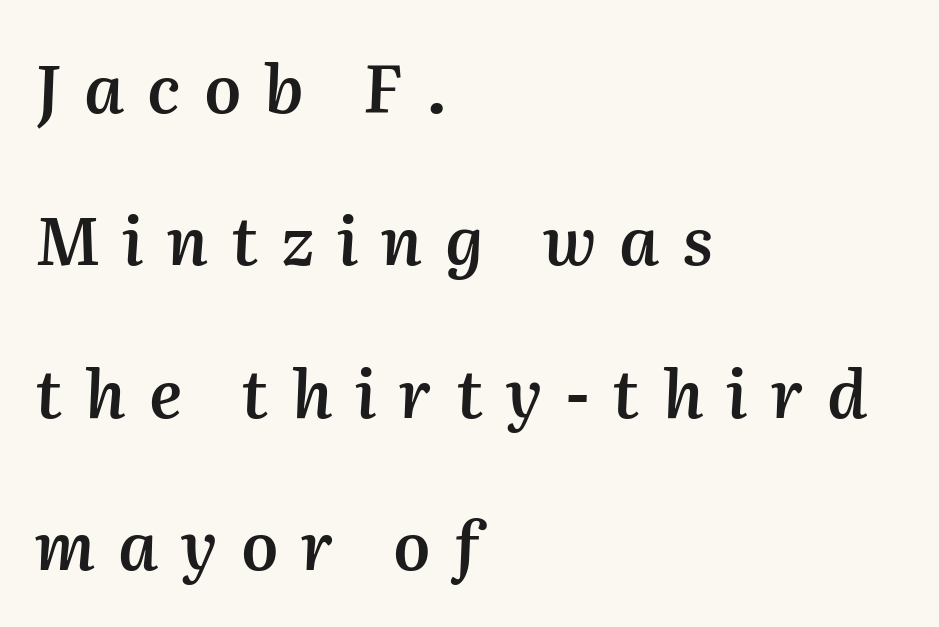
Q: Is the text bold? A: Semi-bold.
Q: Is the text italic (slanted)? A: Yes, it leans right by about 2 degrees.
Q: Is the text underlined? A: No.
Q: How is the paragraph aligned? A: Left-aligned.
Q: Is the spacing between letters normal or unusually wide? A: Unusually wide.
Q: Is the spacing between lines tight, normal or loose? A: Loose.
Q: Width (condensed, normal, or wide)? A: Normal.
Q: Stroke contrast? A: Medium.
Q: x-height? A: Medium.
Q: Monospaced? A: No.
